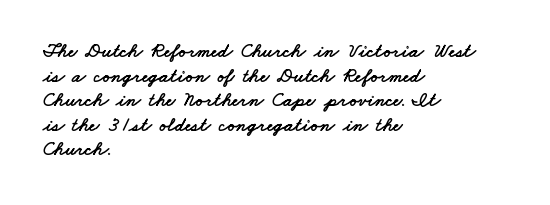
{"underline": "no", "align": "left", "line_spacing_ratio": 1.23, "letter_spacing": "normal", "letter_spacing_em": 0.0, "glyph_px": 20}
